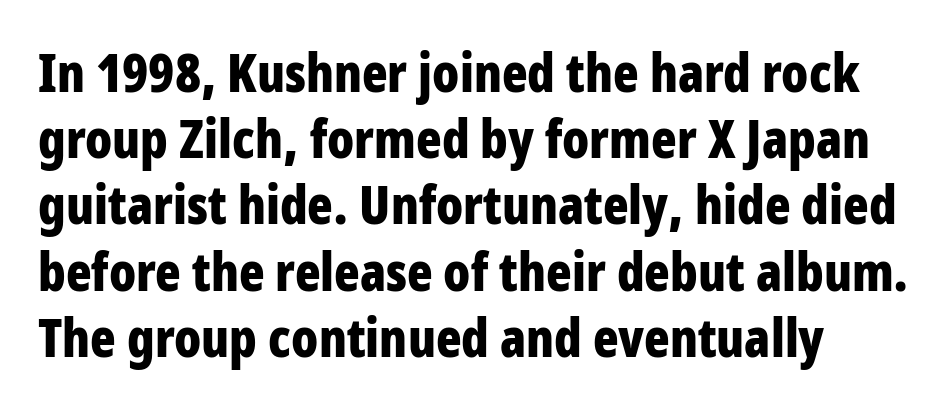
Q: Is the text bold? A: Yes.
Q: Is the text italic (slanted)? A: No, it is upright.
Q: Is the typeface a serif or a sans-serif typeface? A: Sans-serif.
Q: Is the text underlined? A: No.
Q: Is the spacing between letters normal or unusually wide? A: Normal.
Q: Is the spacing between lines tight, normal or loose? A: Normal.
Q: Width (condensed, normal, or wide)? A: Condensed.
Q: Stroke contrast? A: Low.
Q: x-height? A: Large.
Q: Monospaced? A: No.
